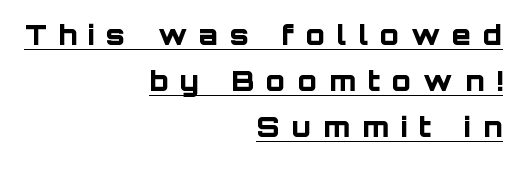
Q: Is the text bold? A: Yes.
Q: Is the text italic (slanted)? A: No, it is upright.
Q: Is the typeface a serif or a sans-serif typeface? A: Sans-serif.
Q: Is the text underlined? A: Yes.
Q: How is the paragraph aligned? A: Right-aligned.
Q: Is the spacing between letters normal or unusually wide? A: Unusually wide.
Q: Is the spacing between lines tight, normal or loose? A: Normal.
Q: Width (condensed, normal, or wide)? A: Normal.
Q: Stroke contrast? A: Low.
Q: x-height? A: Large.
Q: Monospaced? A: No.
